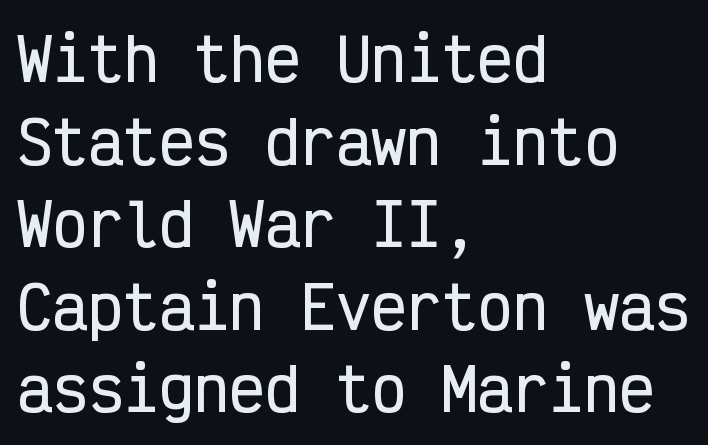
Q: Is the text italic (slanted)? A: No, it is upright.
Q: Is the typeface a serif or a sans-serif typeface? A: Sans-serif.
Q: Is the text underlined? A: No.
Q: How is the paragraph aligned? A: Left-aligned.
Q: Is the spacing between letters normal or unusually wide? A: Normal.
Q: Is the spacing between lines tight, normal or loose? A: Normal.
Q: Width (condensed, normal, or wide)? A: Condensed.
Q: Stroke contrast? A: Low.
Q: x-height? A: Medium.
Q: Monospaced? A: Yes.
